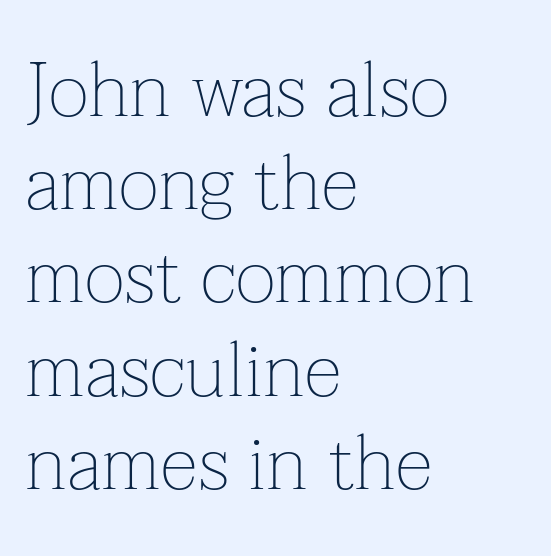
Q: Is the text bold? A: No.
Q: Is the text italic (slanted)? A: No, it is upright.
Q: Is the typeface a serif or a sans-serif typeface? A: Serif.
Q: Is the text underlined? A: No.
Q: How is the paragraph aligned? A: Left-aligned.
Q: Is the spacing between letters normal or unusually wide? A: Normal.
Q: Width (condensed, normal, or wide)? A: Normal.
Q: Stroke contrast? A: Low.
Q: x-height? A: Medium.
Q: Monospaced? A: No.
